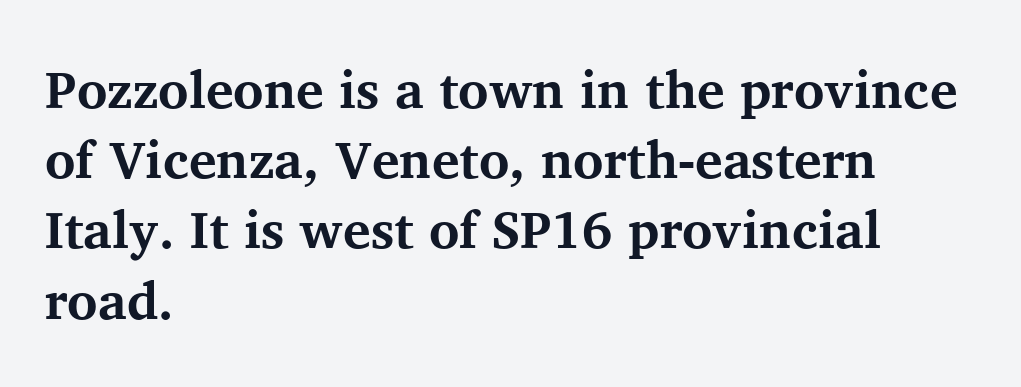
Q: Is the text bold? A: Yes.
Q: Is the text italic (slanted)? A: No, it is upright.
Q: Is the typeface a serif or a sans-serif typeface? A: Serif.
Q: Is the text underlined? A: No.
Q: How is the paragraph aligned? A: Left-aligned.
Q: Is the spacing between letters normal or unusually wide? A: Normal.
Q: Is the spacing between lines tight, normal or loose? A: Normal.
Q: Width (condensed, normal, or wide)? A: Normal.
Q: Stroke contrast? A: Medium.
Q: x-height? A: Medium.
Q: Monospaced? A: No.
